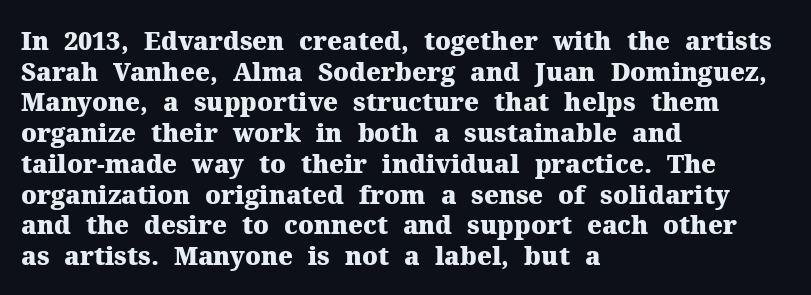
In CSS terms this would be text-align: left. Anything drawn beneath the words? Only blank space. Posture: upright roman. As a designer I'd log this as weight 700, bold.
